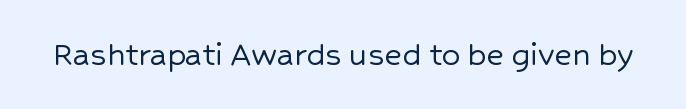
Spacing between characters is what you'd get straight out of the box. Just letters on the line, the space beneath them empty. This rendering employs a face without finishing strokes, i.e., a sans-serif. Each letter keeps its own natural width here, so spacing adapts to shape. Quick note: not italic, upright.
